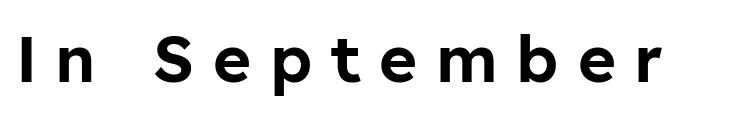
The image shows 65 px sans-serif type, upright; set unusually wide letter spacing (+0.29 em), not underlined; low stroke contrast and a medium x-height.
